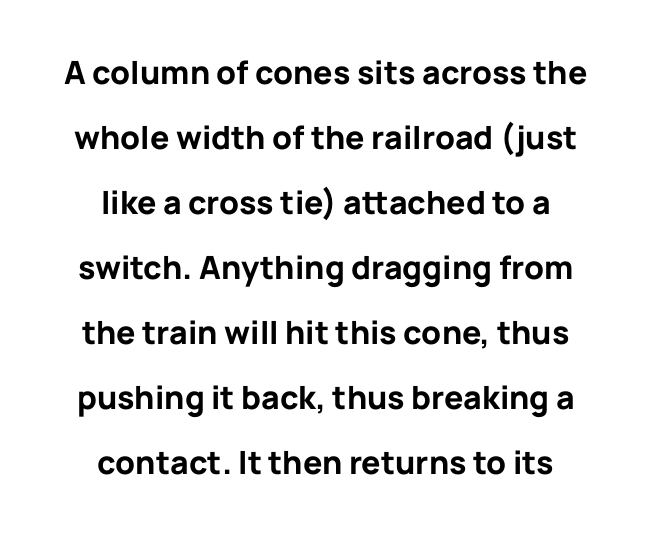
Q: Is the text bold? A: Yes.
Q: Is the text italic (slanted)? A: No, it is upright.
Q: Is the typeface a serif or a sans-serif typeface? A: Sans-serif.
Q: Is the text underlined? A: No.
Q: How is the paragraph aligned? A: Centered.
Q: Is the spacing between letters normal or unusually wide? A: Normal.
Q: Is the spacing between lines tight, normal or loose? A: Loose.
Q: Width (condensed, normal, or wide)? A: Normal.
Q: Stroke contrast? A: Low.
Q: x-height? A: Medium.
Q: Monospaced? A: No.
